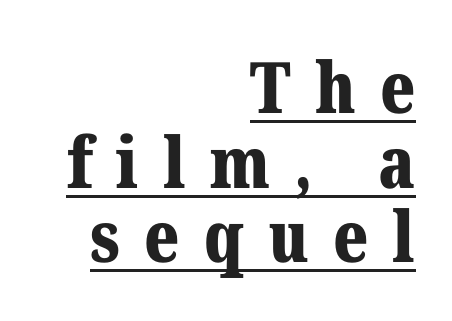
Q: Is the text bold? A: Yes.
Q: Is the text italic (slanted)? A: No, it is upright.
Q: Is the typeface a serif or a sans-serif typeface? A: Serif.
Q: Is the text underlined? A: Yes.
Q: How is the paragraph aligned? A: Right-aligned.
Q: Is the spacing between letters normal or unusually wide? A: Unusually wide.
Q: Is the spacing between lines tight, normal or loose? A: Tight.
Q: Width (condensed, normal, or wide)? A: Normal.
Q: Stroke contrast? A: Medium.
Q: x-height? A: Medium.
Q: Monospaced? A: No.
